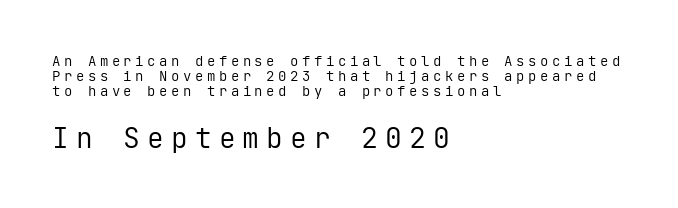
Are there feet on the stems? There aren't — it's a sans. These lines have a slow, spaced-out rhythm from letter to letter. The specimen omits any rule beneath the text block's lines. Compared with a typical body face, this is equally light or lighter still. A student would call this left alignment; a typographer would say flush left, rag right.
